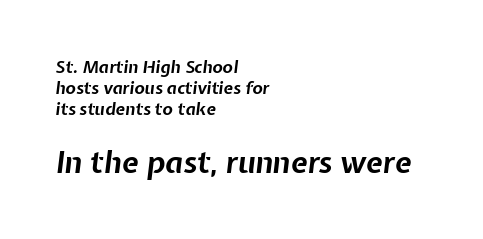
Is the letter spacing exaggerated? No — it looks like the ordinary default. Reading down the block, your eye returns to a fixed left position each line. The face used here appears at its bigger size in the lower chunk. Plain, unruled lines of type.
